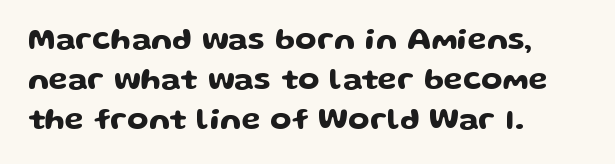
The image shows 31 px wide sans-serif type, upright; set left-aligned, normal line spacing (1.29x), normal letter spacing, not underlined; low stroke contrast and a medium x-height.
